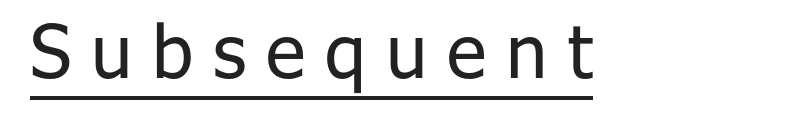
{"serif": "no", "italic": "no", "bold": "no", "weight": "regular", "width": "normal", "stroke_contrast": "low", "x_height": "medium", "monospaced": "no", "underline": "yes", "letter_spacing": "wide", "letter_spacing_em": 0.27, "glyph_px": 74}
